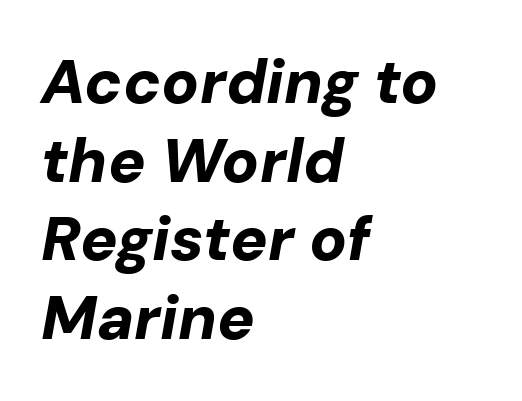
{"italic": "yes", "lean": "right", "slant_degrees": 10, "bold": "yes", "weight": "bold", "width": "normal", "stroke_contrast": "low", "x_height": "medium", "monospaced": "no", "underline": "no", "align": "left", "line_spacing": "normal", "line_spacing_ratio": 1.27, "letter_spacing": "normal", "letter_spacing_em": 0.0, "glyph_px": 62}
